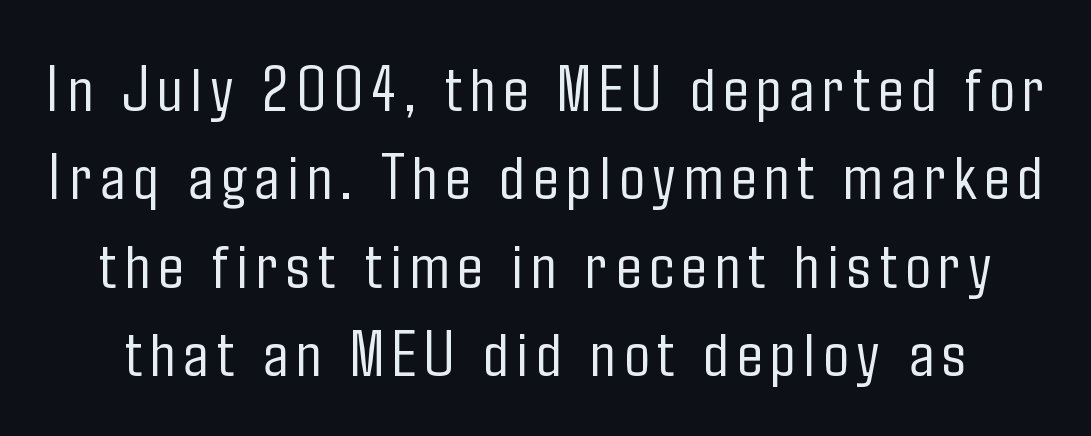
The font is comparable to plain body text, perhaps lighter. Leading: standard. Does the lettering tilt? It doesn't — this is upright. The specimen omits any rule beneath the text block's lines. A typesetter would label this face a sans. Is this a fixed-width face? No — the glyphs have proportional, varying widths.
